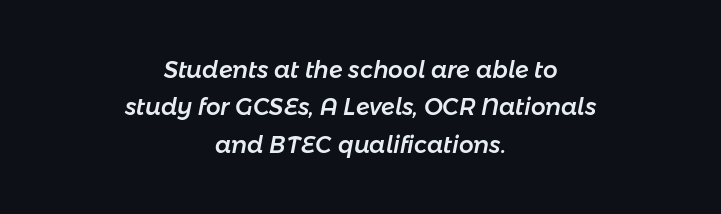
These lines keep a tight, regular rhythm from letter to letter. It's the slanting kind of type. Leftover space on each line is divided equally before and after the words. The area under the type is left untouched.
